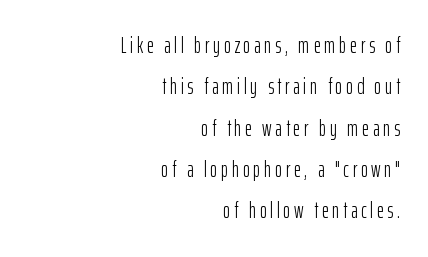
Q: Is the text bold? A: No.
Q: Is the text italic (slanted)? A: No, it is upright.
Q: Is the text underlined? A: No.
Q: How is the paragraph aligned? A: Right-aligned.
